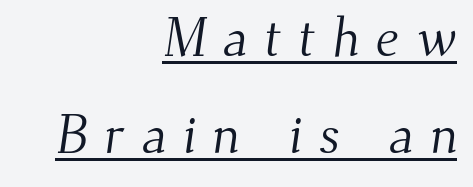
{"serif": "yes", "bold": "no", "weight": "light", "width": "normal", "stroke_contrast": "medium", "x_height": "small", "monospaced": "no", "underline": "yes", "align": "right", "line_spacing_ratio": 1.8, "letter_spacing": "wide", "letter_spacing_em": 0.3, "glyph_px": 54}
